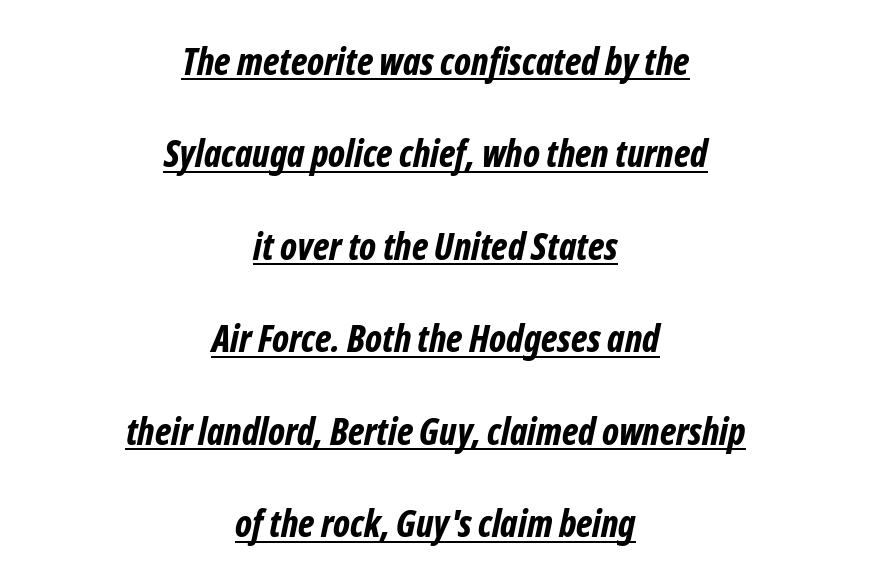
Strokes here are thick enough to call this a true bold. The type is set solid horizontally, with unmodified tracking. The glyphs are accompanied by a horizontal stroke just below them. What's the leading like? Stretched, with rows far apart. Notice how the passage keeps no hard edge, just a central spine. Think of a printed novel: that variable character pitch is what you see here.
